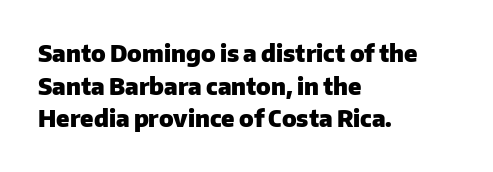
Here the glyphs are tracked normally, forming tight word shapes. One-word summary of the alignment: left. In terms of posture, this sample is upright. Notice how thick the strokes are: this is what a full bold looks like. The lines sit at an ordinary, default distance from one another.
